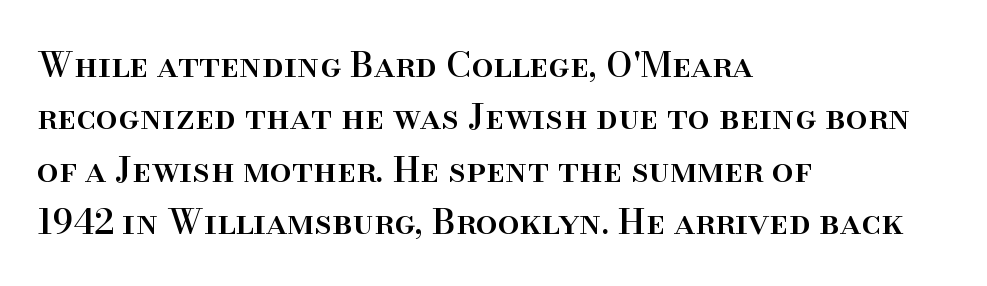
The image shows 35 px serif type, upright; set left-aligned, normal line spacing (1.5x), normal letter spacing, not underlined; high stroke contrast and a small x-height.
